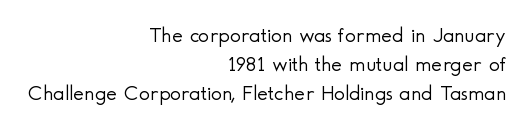
Q: Is the text bold? A: No.
Q: Is the text italic (slanted)? A: No, it is upright.
Q: Is the text underlined? A: No.
Q: How is the paragraph aligned? A: Right-aligned.
Q: Is the spacing between letters normal or unusually wide? A: Normal.
Q: Is the spacing between lines tight, normal or loose? A: Normal.
